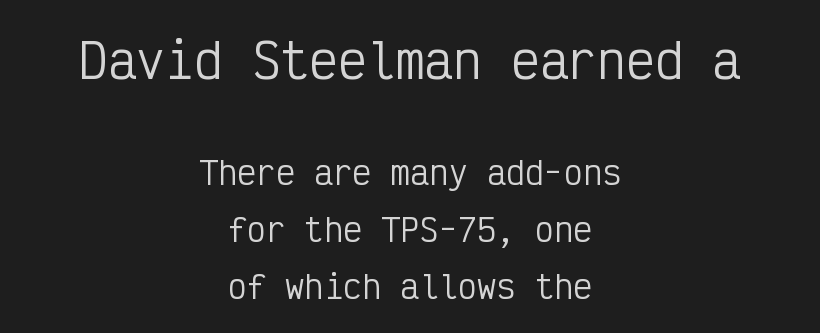
The image shows 48 px regular-weight, condensed sans-serif type, upright, monospaced; set centered, line spacing 1.77x, normal letter spacing, not underlined; the first (top) block is 1.5x larger; low stroke contrast and a medium x-height.
